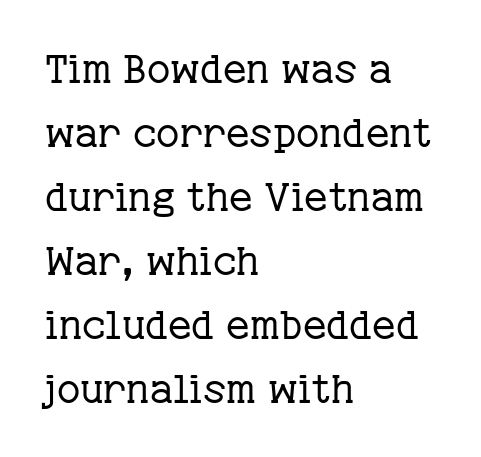
All the whitespace from short lines collects on the right. Is the type heavy? It reads as light-to-regular instead. Unmarked baselines from the first word to the last. You could call the tracking neutral — neither tight nor loose. Type style note: has serifs. Leading: standard.
